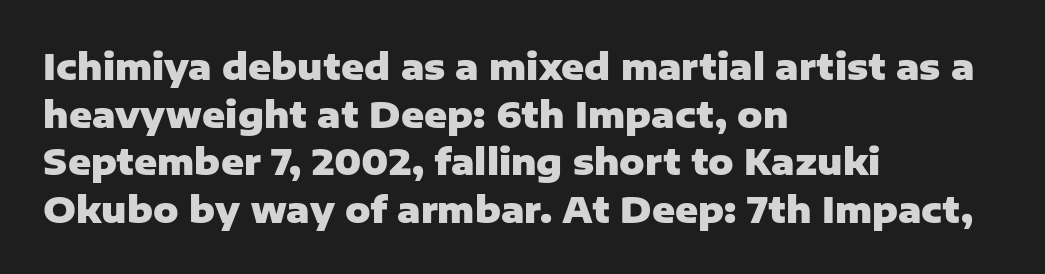
The image shows 35 px heavy sans-serif type, upright; set left-aligned, normal line spacing (1.36x), normal letter spacing, not underlined; low stroke contrast and a medium x-height.
